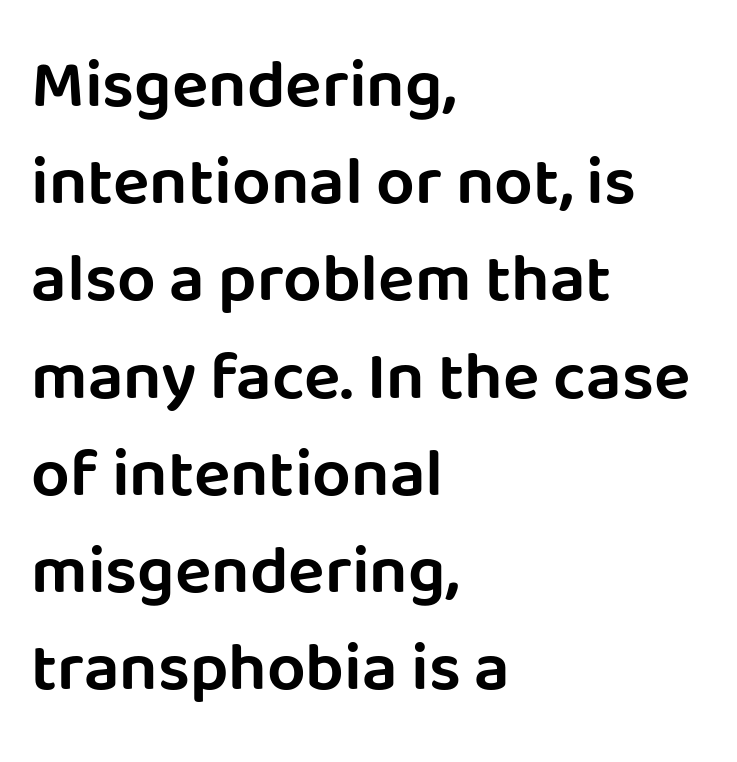
The vertical gap from one line to the next is medium. The string is rendered with underlining switched off. A sans-serif font was chosen for this passage. Teacher's note: observe the even left margin — that is flush-left alignment. Here the designer chose a conventional face with non-uniform glyph widths. The typography opts for an upright posture over an oblique one.
